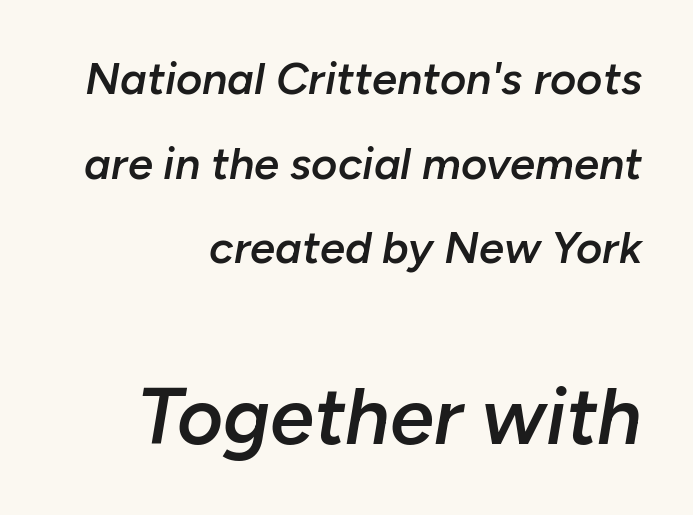
{"italic": "yes", "lean": "right", "slant_degrees": 10, "bold": "semi", "weight": "semibold", "width": "normal", "stroke_contrast": "low", "x_height": "medium", "monospaced": "no", "underline": "no", "align": "right", "line_spacing_ratio": 1.88, "letter_spacing": "normal", "letter_spacing_em": 0.0, "larger_block": "second", "size_ratio": 1.76, "glyph_px": 79}
